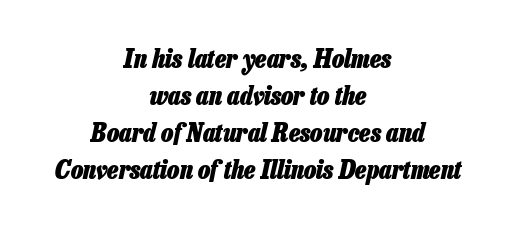
{"italic": "yes", "lean": "right", "slant_degrees": 13, "bold": "yes", "underline": "no", "align": "center", "line_spacing": "normal", "line_spacing_ratio": 1.42, "letter_spacing": "normal", "letter_spacing_em": 0.0, "glyph_px": 26}
